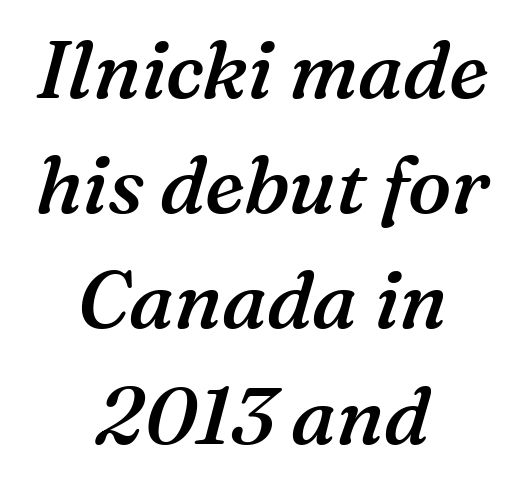
The image shows 80 px semibold serif type, italic (leaning right); set centered, normal line spacing (1.44x), normal letter spacing, not underlined; medium stroke contrast and a medium x-height.
